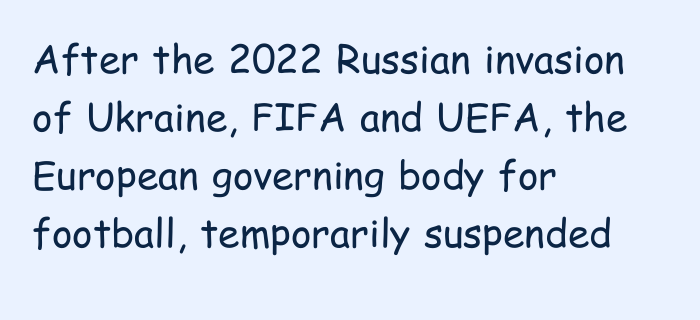
The image shows 39 px regular-weight, condensed sans-serif type, upright; set left-aligned, normal line spacing (1.49x), normal letter spacing, not underlined; low stroke contrast and a medium x-height.
